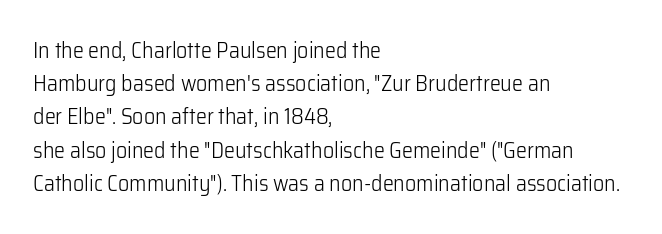
Q: Is the text bold? A: No.
Q: Is the text italic (slanted)? A: No, it is upright.
Q: Is the text underlined? A: No.
Q: How is the paragraph aligned? A: Left-aligned.
Q: Is the spacing between letters normal or unusually wide? A: Normal.
Q: Is the spacing between lines tight, normal or loose? A: Normal.
